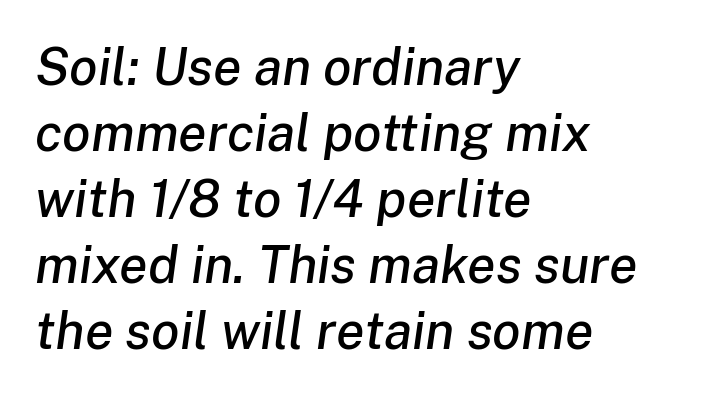
Q: Is the text italic (slanted)? A: Yes, it leans right by about 8 degrees.
Q: Is the text underlined? A: No.
Q: How is the paragraph aligned? A: Left-aligned.
Q: Is the spacing between letters normal or unusually wide? A: Normal.
Q: Is the spacing between lines tight, normal or loose? A: Normal.
Q: Width (condensed, normal, or wide)? A: Normal.
Q: Stroke contrast? A: Low.
Q: x-height? A: Medium.
Q: Monospaced? A: No.
